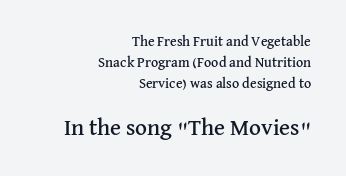
{"italic": "no", "underline": "no", "align": "right", "line_spacing": "normal", "line_spacing_ratio": 1.51, "letter_spacing": "normal", "letter_spacing_em": 0.0, "larger_block": "second", "size_ratio": 1.64, "glyph_px": 23}
